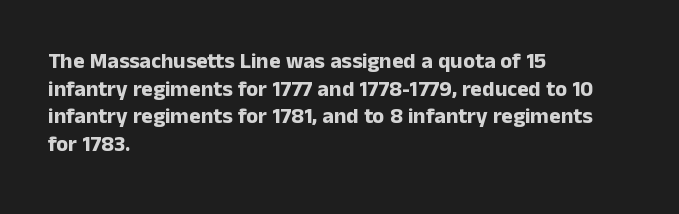
{"italic": "no", "bold": "yes", "underline": "no", "align": "left", "line_spacing": "normal", "line_spacing_ratio": 1.26, "letter_spacing": "normal", "letter_spacing_em": 0.0, "glyph_px": 22}
